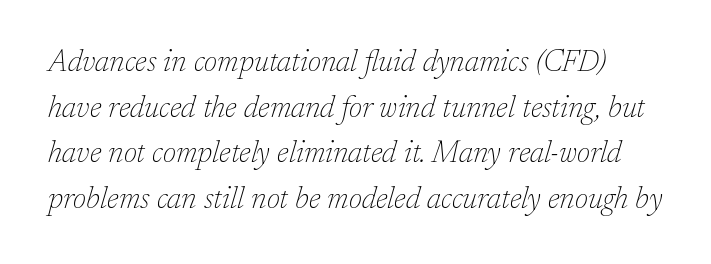
The image shows 30 px thin serif type, italic (leaning right); set normal line spacing (1.52x), normal letter spacing, not underlined; low stroke contrast and a medium x-height.
